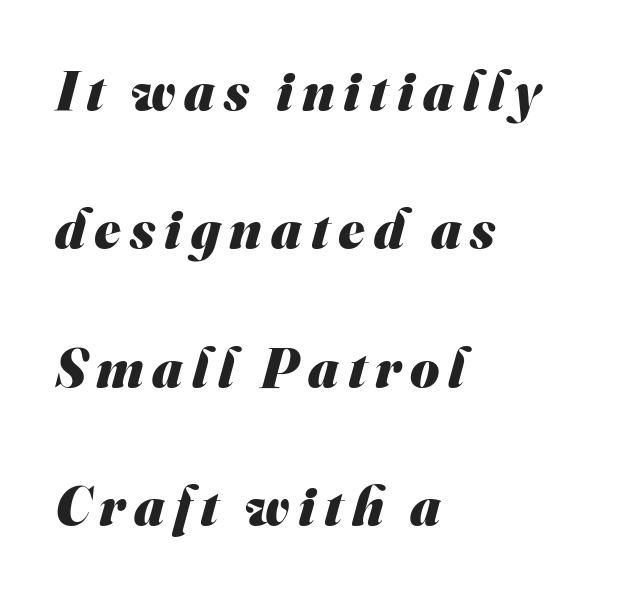
The image shows 56 px heavy sans-serif type; set left-aligned, loose line spacing (2.47x), not underlined; medium stroke contrast and a small x-height.
